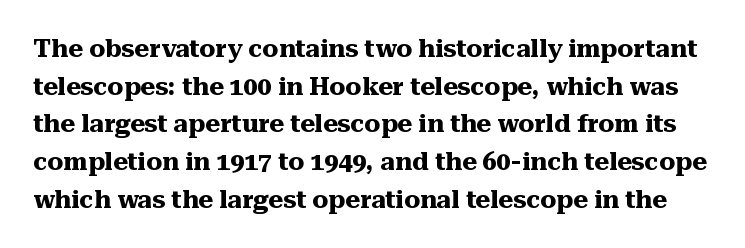
Honestly, there is no underline to notice here at all. The gaps between neighbouring characters are ordinary and unremarkable. You'd pick this weight for a headline — it's a proper bold. The lettering holds an erect, upright posture throughout. Whoever set this chose a conventional vertical rhythm.
